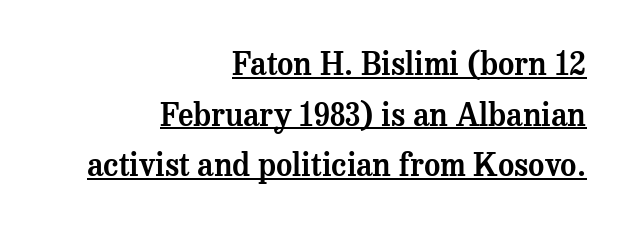
{"serif": "yes", "italic": "no", "width": "normal", "stroke_contrast": "medium", "x_height": "medium", "monospaced": "no", "underline": "yes", "align": "right", "line_spacing": "normal", "line_spacing_ratio": 1.63, "letter_spacing": "normal", "letter_spacing_em": 0.0, "glyph_px": 31}
